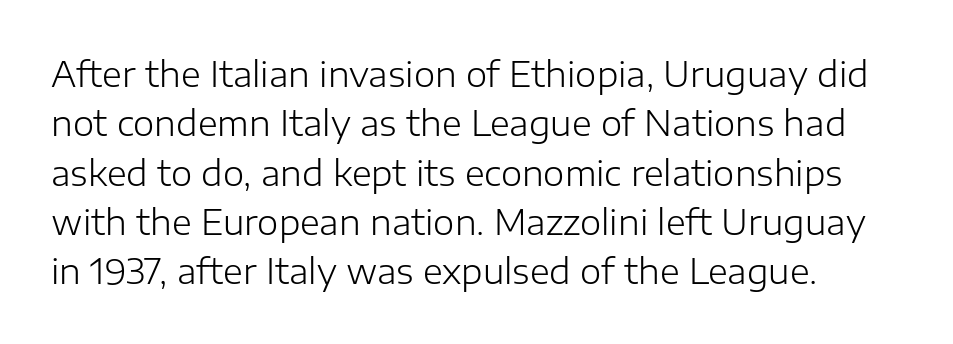
Summary of vertical rhythm: regular, with standard interline spacing. The rendering shows plain stroke endings on the letterforms — a sans-serif design. Vertical stems look standard width or narrower in stroke. The letters advance in unequal steps, a hallmark of proportional type.
